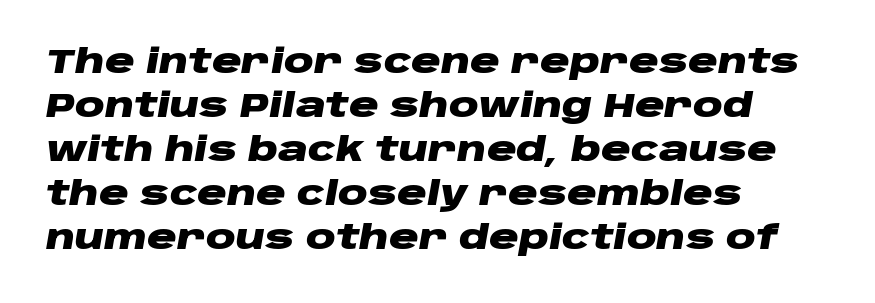
{"italic": "yes", "lean": "right", "slant_degrees": 10, "bold": "yes", "weight": "heavy", "width": "wide", "stroke_contrast": "low", "x_height": "large", "monospaced": "no", "underline": "no", "align": "left", "line_spacing": "normal", "line_spacing_ratio": 1.33, "letter_spacing": "normal", "letter_spacing_em": 0.0, "glyph_px": 33}
